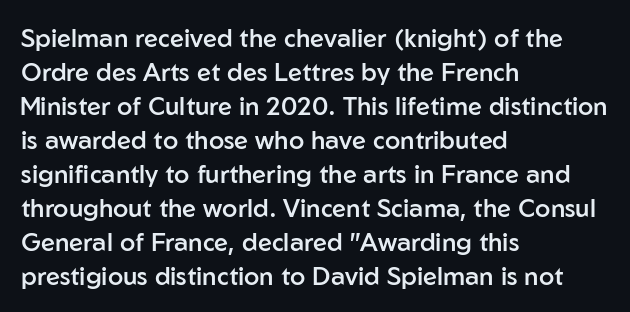
Do the letters lean? They stand straight. Set as a demibold, roughly 600 on the weight scale. Interline gaps are of average width in this sample. Has an underline been added? It has not. In CSS terms this would be text-align: left. The passage shown has conventional tracking throughout.
